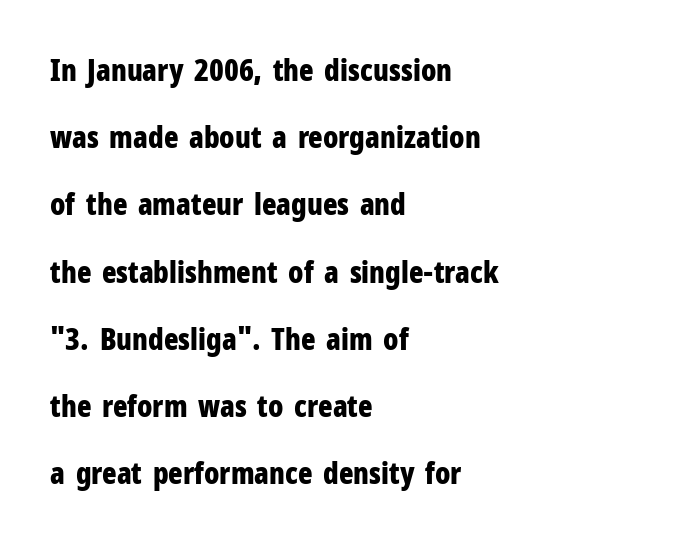
Typographic density is high because the face is bold. The rendering uses natural spacing where letterforms have individual widths. The horizontal fit of the characters is conventional and even. This sample uses an upright cut, with every glyph sitting square on the baseline. I'd call this a sans setting — the letters go barefoot. The space directly below the letters is spotless.
